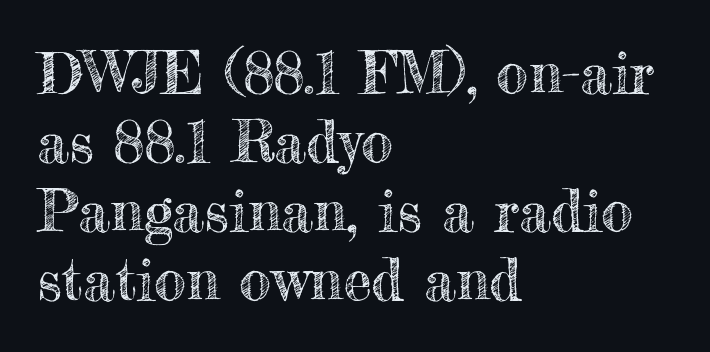
Q: Is the text italic (slanted)? A: No, it is upright.
Q: Is the text underlined? A: No.
Q: How is the paragraph aligned? A: Left-aligned.
Q: Is the spacing between letters normal or unusually wide? A: Normal.
Q: Width (condensed, normal, or wide)? A: Normal.
Q: x-height? A: Small.
Q: Monospaced? A: No.
